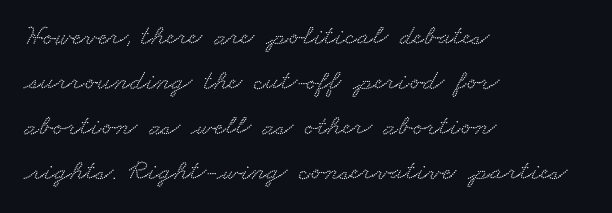
Q: Is the typeface a serif or a sans-serif typeface? A: Serif.
Q: Is the text underlined? A: No.
Q: How is the paragraph aligned? A: Left-aligned.
Q: Is the spacing between letters normal or unusually wide? A: Normal.
Q: Is the spacing between lines tight, normal or loose? A: Normal.
Q: Width (condensed, normal, or wide)? A: Wide.
Q: Stroke contrast? A: Low.
Q: x-height? A: Small.
Q: Monospaced? A: No.
